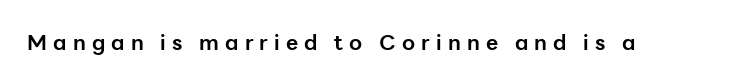
Nobody drew a line under any word here. The lettering holds an erect, upright posture throughout. Is the letter spacing exaggerated? Yes — the characters are pushed far apart. Caption: bold face, heavy strokes.
